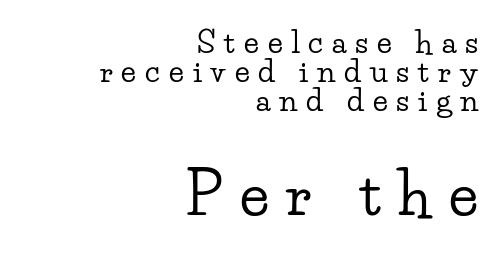
The image shows 59 px wide serif type, upright; set right-aligned, tight line spacing (0.97x), unusually wide letter spacing (+0.3 em), not underlined; the second (bottom) block is 1.97x larger; low stroke contrast and a small x-height.
